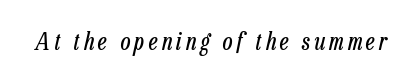
The image shows 24 px text type, italic (leaning right); set not underlined.
